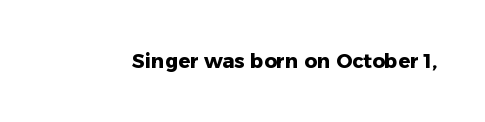
Q: Is the text bold? A: Yes.
Q: Is the text italic (slanted)? A: No, it is upright.
Q: Is the text underlined? A: No.
Q: Is the spacing between letters normal or unusually wide? A: Normal.
